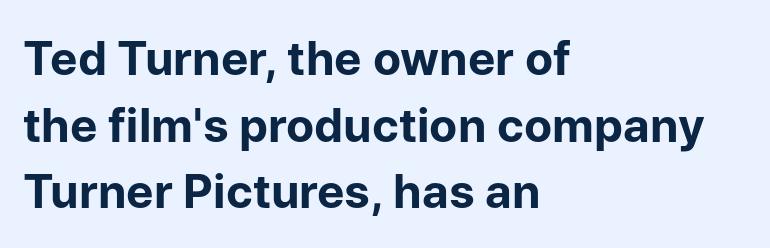
The image shows 46 px bold sans-serif type, upright; set left-aligned, normal line spacing (1.45x), normal letter spacing, not underlined; low stroke contrast and a medium x-height.
